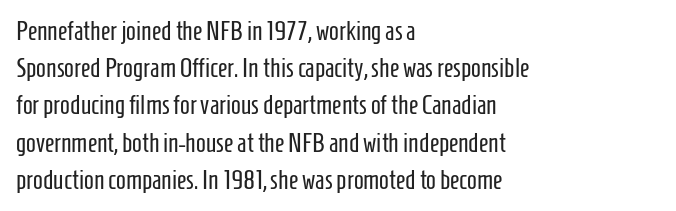
{"italic": "no", "bold": "no", "underline": "no", "align": "left", "line_spacing": "normal", "line_spacing_ratio": 1.43, "letter_spacing": "normal", "letter_spacing_em": 0.0, "glyph_px": 26}
